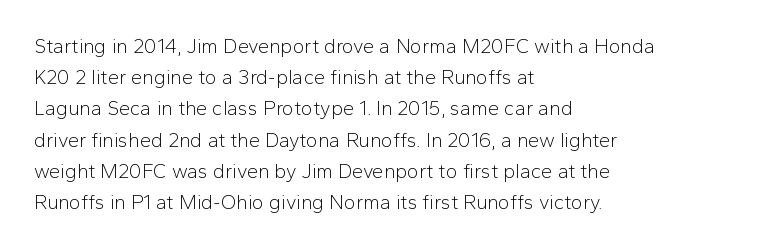
The image shows 20 px text type, upright; set left-aligned, normal line spacing (1.56x), normal letter spacing, not underlined.
